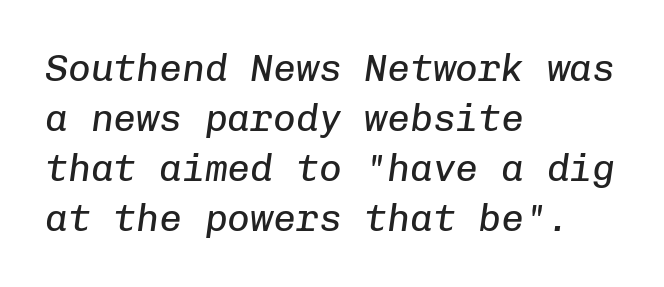
{"italic": "yes", "lean": "right", "slant_degrees": 8, "bold": "no", "weight": "regular", "width": "normal", "stroke_contrast": "low", "x_height": "medium", "monospaced": "yes", "underline": "no", "align": "left", "line_spacing": "normal", "line_spacing_ratio": 1.32, "letter_spacing": "normal", "letter_spacing_em": 0.0, "glyph_px": 38}
